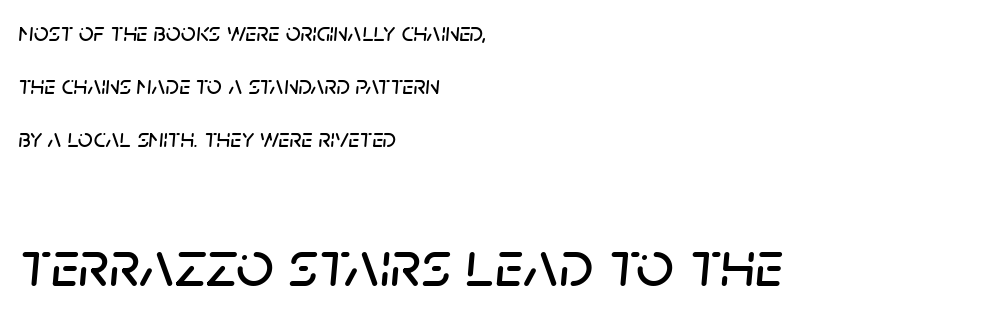
The image shows 66 px text type, italic (leaning right); set left-aligned, loose line spacing (2.03x), normal letter spacing, not underlined; the second (bottom) block is 2.54x larger; low stroke contrast and a large x-height.
